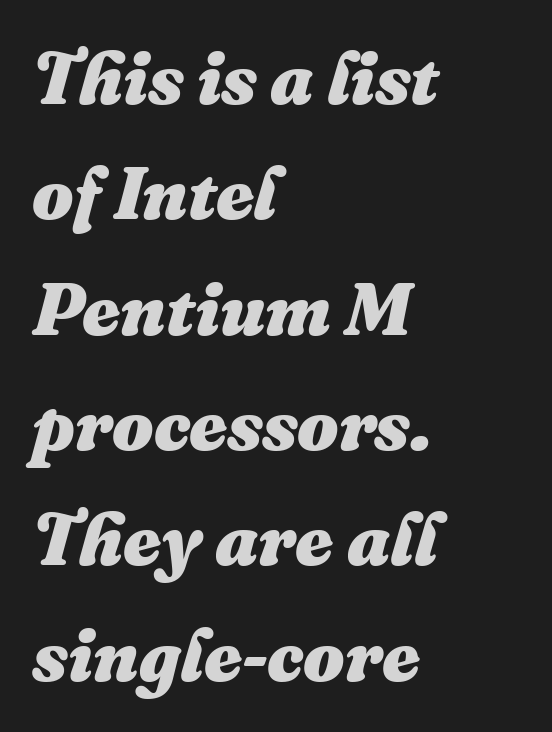
Q: Is the text bold? A: Yes.
Q: Is the text italic (slanted)? A: Yes, it leans right by about 16 degrees.
Q: Is the text underlined? A: No.
Q: How is the paragraph aligned? A: Left-aligned.
Q: Is the spacing between letters normal or unusually wide? A: Normal.
Q: Is the spacing between lines tight, normal or loose? A: Normal.
Q: Width (condensed, normal, or wide)? A: Normal.
Q: Stroke contrast? A: Medium.
Q: x-height? A: Medium.
Q: Monospaced? A: No.
